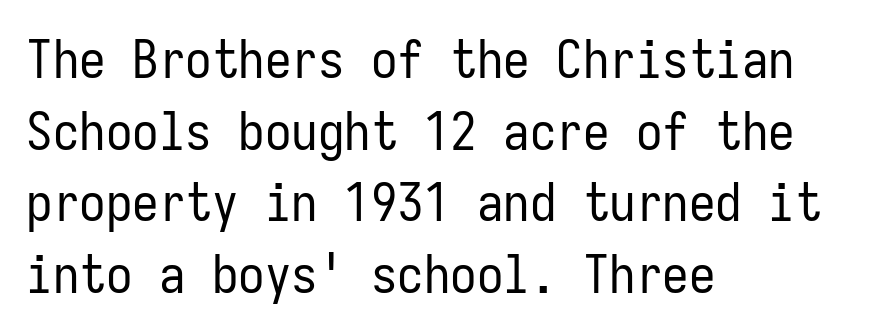
Q: Is the text bold? A: No.
Q: Is the text italic (slanted)? A: No, it is upright.
Q: Is the typeface a serif or a sans-serif typeface? A: Sans-serif.
Q: Is the text underlined? A: No.
Q: How is the paragraph aligned? A: Left-aligned.
Q: Is the spacing between letters normal or unusually wide? A: Normal.
Q: Is the spacing between lines tight, normal or loose? A: Normal.
Q: Width (condensed, normal, or wide)? A: Condensed.
Q: Stroke contrast? A: Low.
Q: x-height? A: Medium.
Q: Monospaced? A: Yes.
